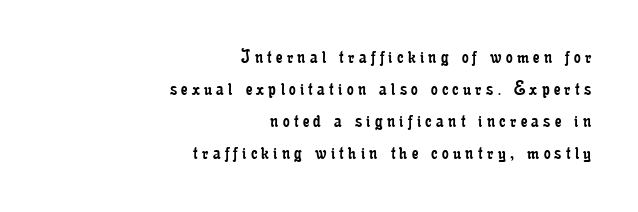
{"italic": "no", "bold": "no", "underline": "no", "align": "right", "line_spacing": "normal", "line_spacing_ratio": 1.52, "letter_spacing": "wide", "letter_spacing_em": 0.21, "glyph_px": 21}
